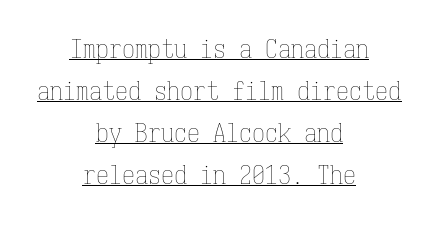
The image shows 26 px text type, upright; set centered, normal line spacing (1.62x), normal letter spacing, underlined.
